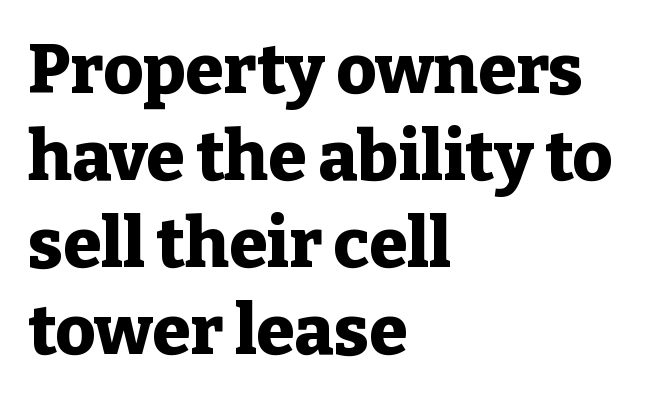
{"serif": "yes", "italic": "no", "bold": "yes", "weight": "heavy", "width": "normal", "stroke_contrast": "low", "x_height": "medium", "monospaced": "no", "underline": "no", "align": "left", "line_spacing": "normal", "line_spacing_ratio": 1.26, "letter_spacing": "normal", "letter_spacing_em": 0.0, "glyph_px": 69}
